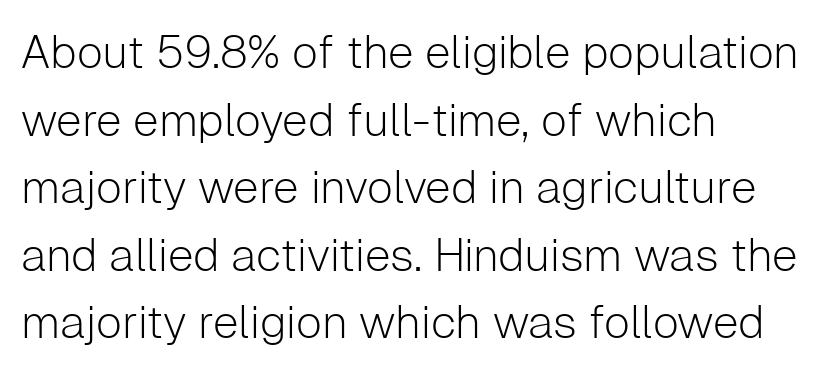
{"serif": "no", "italic": "no", "bold": "no", "weight": "light", "width": "normal", "stroke_contrast": "low", "x_height": "medium", "monospaced": "no", "underline": "no", "align": "left", "line_spacing": "normal", "line_spacing_ratio": 1.47, "letter_spacing": "normal", "letter_spacing_em": 0.0, "glyph_px": 46}
